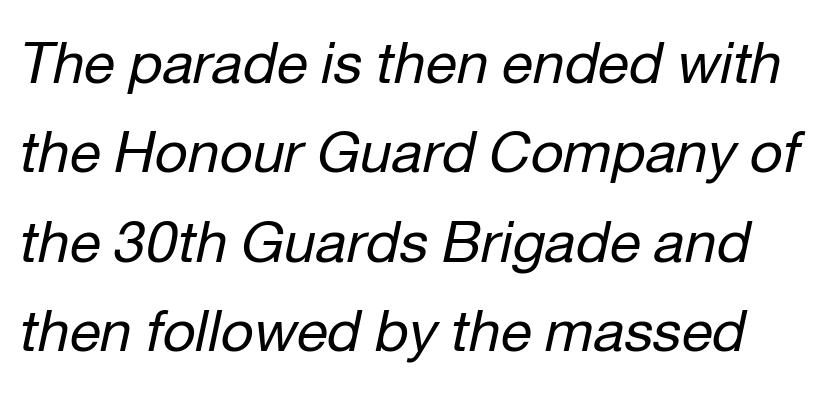
The image shows 57 px regular-weight type, italic (leaning right); set normal line spacing (1.57x), normal letter spacing, not underlined; low stroke contrast and a medium x-height.
